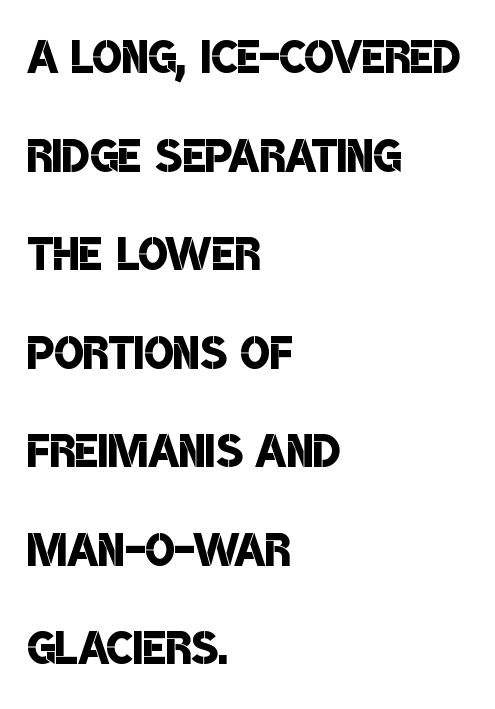
Q: Is the text bold? A: Semi-bold.
Q: Is the typeface a serif or a sans-serif typeface? A: Sans-serif.
Q: Is the text underlined? A: No.
Q: How is the paragraph aligned? A: Left-aligned.
Q: Is the spacing between letters normal or unusually wide? A: Normal.
Q: Is the spacing between lines tight, normal or loose? A: Normal.
Q: Width (condensed, normal, or wide)? A: Condensed.
Q: Stroke contrast? A: Low.
Q: x-height? A: Large.
Q: Monospaced? A: No.
